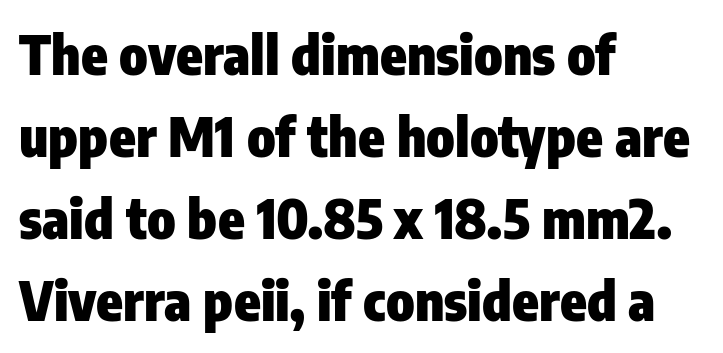
Q: Is the text bold? A: Yes.
Q: Is the text italic (slanted)? A: No, it is upright.
Q: Is the typeface a serif or a sans-serif typeface? A: Sans-serif.
Q: Is the text underlined? A: No.
Q: How is the paragraph aligned? A: Left-aligned.
Q: Is the spacing between letters normal or unusually wide? A: Normal.
Q: Is the spacing between lines tight, normal or loose? A: Normal.
Q: Width (condensed, normal, or wide)? A: Condensed.
Q: Stroke contrast? A: Low.
Q: x-height? A: Medium.
Q: Monospaced? A: No.
